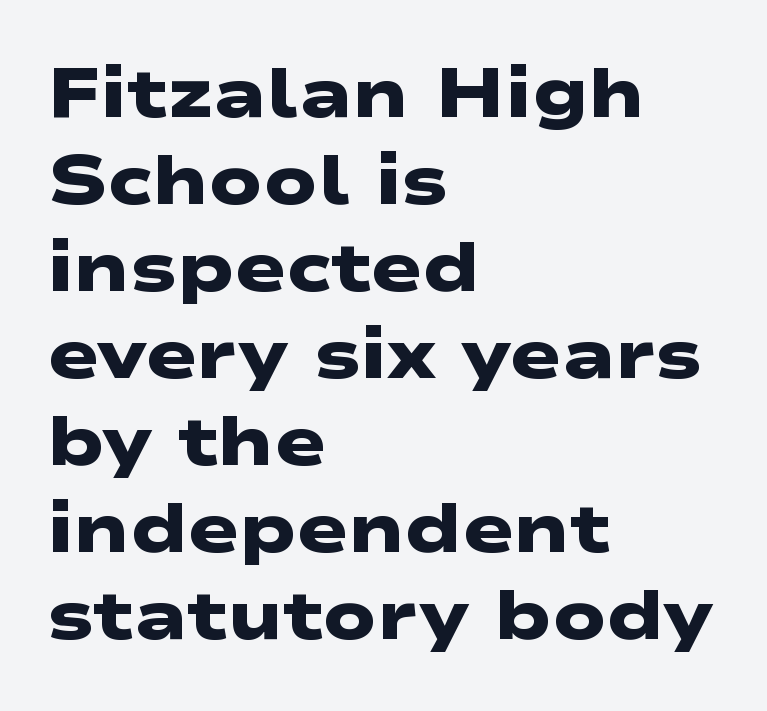
Q: Is the text bold? A: Yes.
Q: Is the typeface a serif or a sans-serif typeface? A: Sans-serif.
Q: Is the text underlined? A: No.
Q: How is the paragraph aligned? A: Left-aligned.
Q: Is the spacing between letters normal or unusually wide? A: Normal.
Q: Is the spacing between lines tight, normal or loose? A: Normal.
Q: Width (condensed, normal, or wide)? A: Wide.
Q: Stroke contrast? A: Low.
Q: x-height? A: Medium.
Q: Monospaced? A: No.
